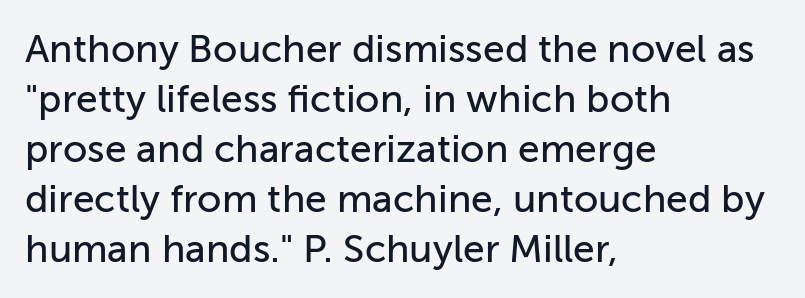
The image shows 39 px sans-serif type, upright; set left-aligned, normal line spacing (1.28x), normal letter spacing, not underlined; low stroke contrast and a medium x-height.
